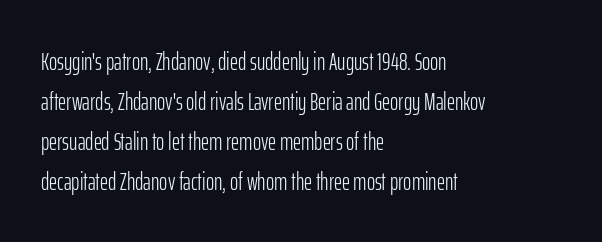
The area under the type is left untouched. A typesetter would mark this as roman, not italic. What's the leading like? Ordinary, nothing unusual. A typesetter would call this zero additional tracking. Which margin do the lines hug? The left one — the right edge is uneven. The cut favours lightness, reaching ordinary text weight at its darkest.
